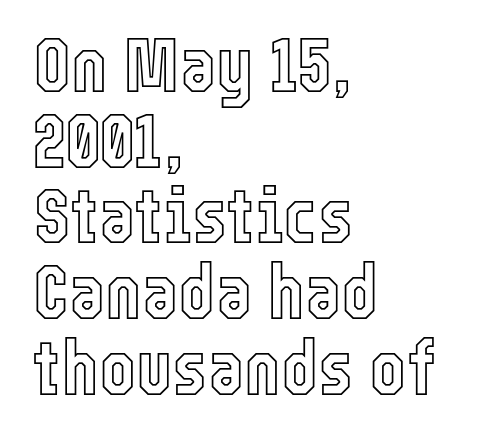
{"italic": "no", "width": "condensed", "x_height": "medium", "monospaced": "no", "underline": "no", "align": "left", "line_spacing": "tight", "line_spacing_ratio": 0.97, "letter_spacing": "normal", "letter_spacing_em": 0.0, "glyph_px": 78}
